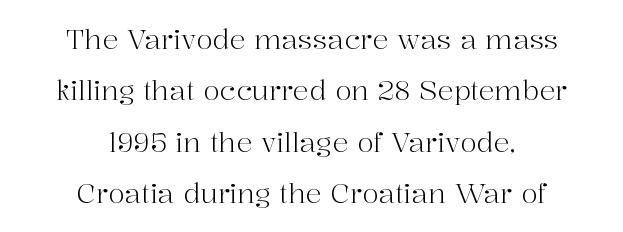
The rag falls on both sides of this text block equally. No letter is thick-stroked: the sample isn't bold. Underline: absent. The designer dialed line spacing up above the default. The tracking reads as untouched default to a designer's eye. Italic: no, the glyphs are upright roman.
